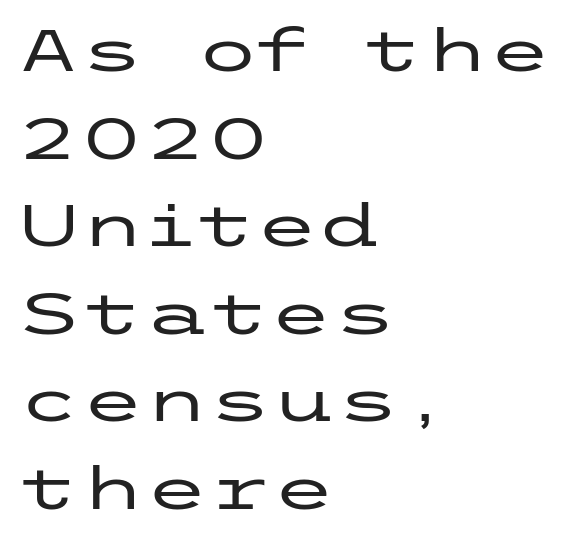
Q: Is the text italic (slanted)? A: No, it is upright.
Q: Is the typeface a serif or a sans-serif typeface? A: Sans-serif.
Q: Is the text underlined? A: No.
Q: How is the paragraph aligned? A: Left-aligned.
Q: Is the spacing between letters normal or unusually wide? A: Normal.
Q: Is the spacing between lines tight, normal or loose? A: Normal.
Q: Width (condensed, normal, or wide)? A: Wide.
Q: Stroke contrast? A: Low.
Q: x-height? A: Medium.
